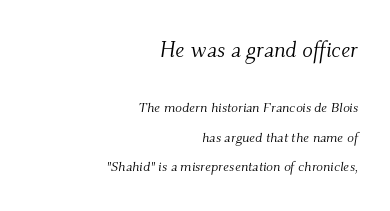
The image shows 22 px text type, italic (leaning right); set right-aligned, loose line spacing (2.11x), normal letter spacing, not underlined; the first (top) block is 1.57x larger.
